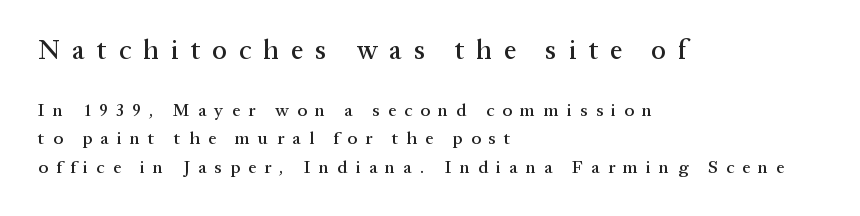
{"italic": "no", "underline": "no", "align": "left", "line_spacing": "normal", "line_spacing_ratio": 1.57, "letter_spacing": "wide", "letter_spacing_em": 0.45, "larger_block": "first", "size_ratio": 1.5, "glyph_px": 27}
